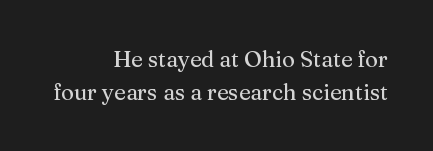
{"italic": "no", "underline": "no", "align": "right", "line_spacing": "normal", "line_spacing_ratio": 1.5, "letter_spacing": "normal", "letter_spacing_em": 0.0, "glyph_px": 22}
